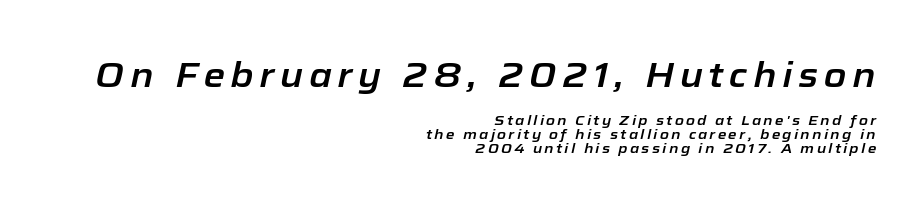
{"italic": "yes", "lean": "right", "slant_degrees": 12, "width": "normal", "stroke_contrast": "low", "x_height": "medium", "monospaced": "no", "underline": "no", "align": "right", "line_spacing": "tight", "line_spacing_ratio": 0.98, "larger_block": "first", "size_ratio": 2.5, "glyph_px": 35}
